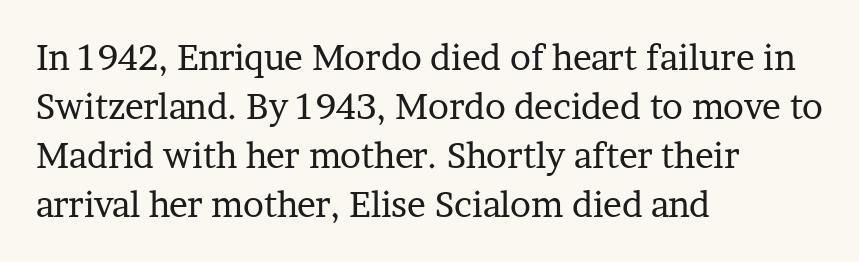
Q: Is the text bold? A: No.
Q: Is the text italic (slanted)? A: No, it is upright.
Q: Is the typeface a serif or a sans-serif typeface? A: Serif.
Q: Is the text underlined? A: No.
Q: How is the paragraph aligned? A: Left-aligned.
Q: Is the spacing between letters normal or unusually wide? A: Normal.
Q: Is the spacing between lines tight, normal or loose? A: Normal.
Q: Width (condensed, normal, or wide)? A: Normal.
Q: Stroke contrast? A: Low.
Q: x-height? A: Medium.
Q: Monospaced? A: No.
